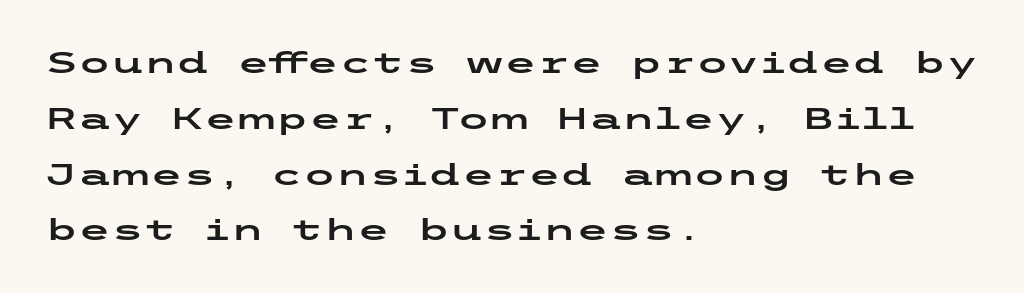
The image shows 30 px wide sans-serif type, upright; set left-aligned, line spacing 1.86x, normal letter spacing, not underlined; low stroke contrast and a medium x-height.
